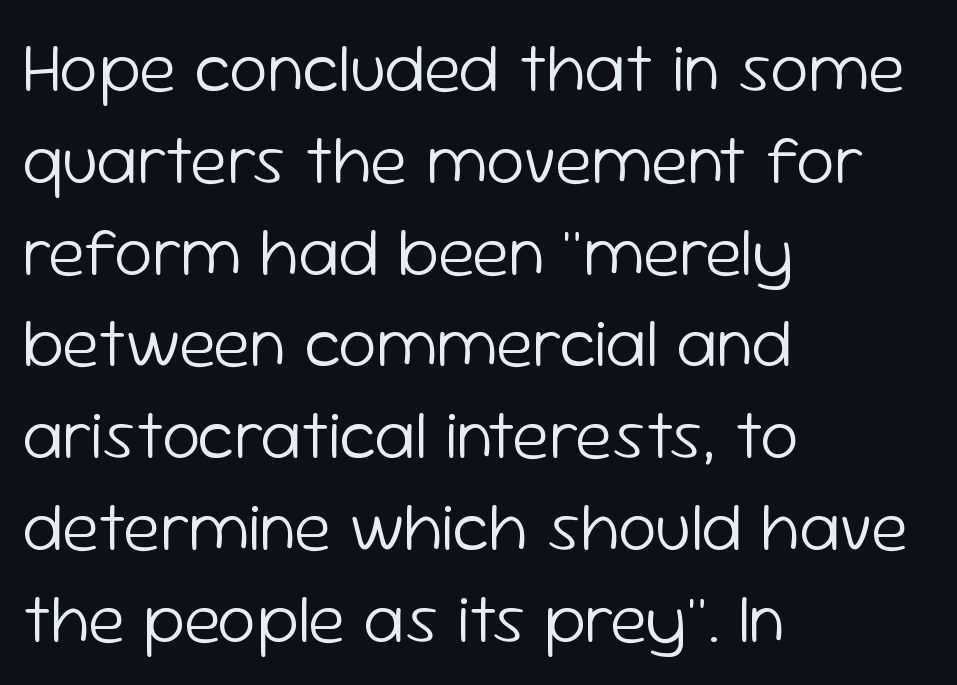
{"serif": "no", "italic": "no", "bold": "no", "weight": "light", "width": "normal", "stroke_contrast": "low", "x_height": "medium", "monospaced": "no", "underline": "no", "align": "left", "line_spacing": "normal", "line_spacing_ratio": 1.33, "letter_spacing": "normal", "letter_spacing_em": 0.0, "glyph_px": 69}
